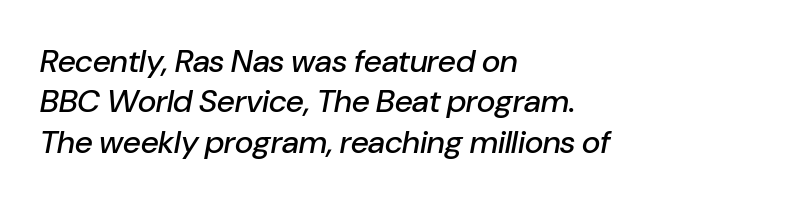
Q: Is the text italic (slanted)? A: Yes, it leans right by about 10 degrees.
Q: Is the text underlined? A: No.
Q: How is the paragraph aligned? A: Left-aligned.
Q: Is the spacing between letters normal or unusually wide? A: Normal.
Q: Is the spacing between lines tight, normal or loose? A: Normal.
Q: Width (condensed, normal, or wide)? A: Normal.
Q: Stroke contrast? A: Low.
Q: x-height? A: Medium.
Q: Monospaced? A: No.
